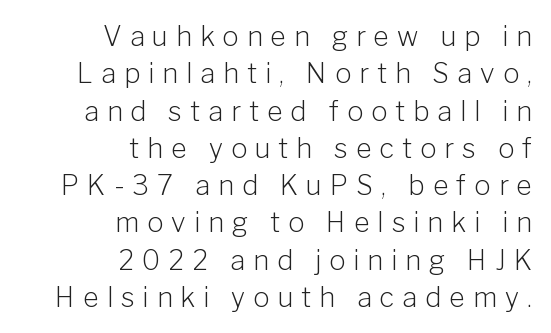
Q: Is the text bold? A: No.
Q: Is the text italic (slanted)? A: No, it is upright.
Q: Is the text underlined? A: No.
Q: How is the paragraph aligned? A: Right-aligned.
Q: Is the spacing between letters normal or unusually wide? A: Unusually wide.
Q: Is the spacing between lines tight, normal or loose? A: Normal.
